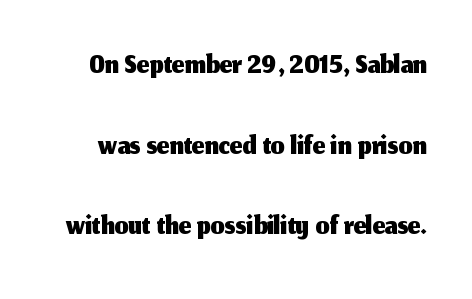
The specimen reads as upright at a glance. The text was rendered using a sans face with plain stroke endings. The rendering uses natural spacing where letterforms have individual widths. Short note: letters normally spaced.
